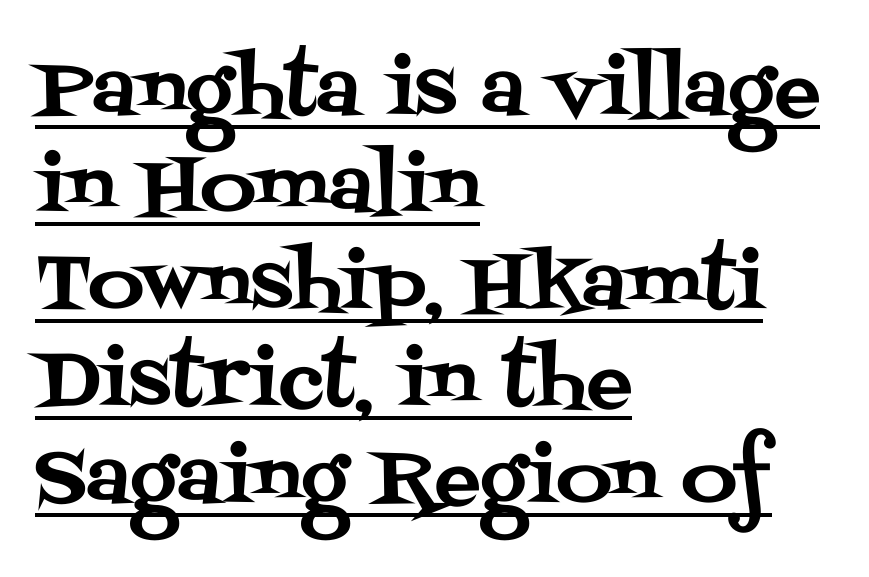
The image shows 77 px serif type, upright; set left-aligned, normal line spacing (1.26x), normal letter spacing, underlined; medium stroke contrast and a large x-height.
